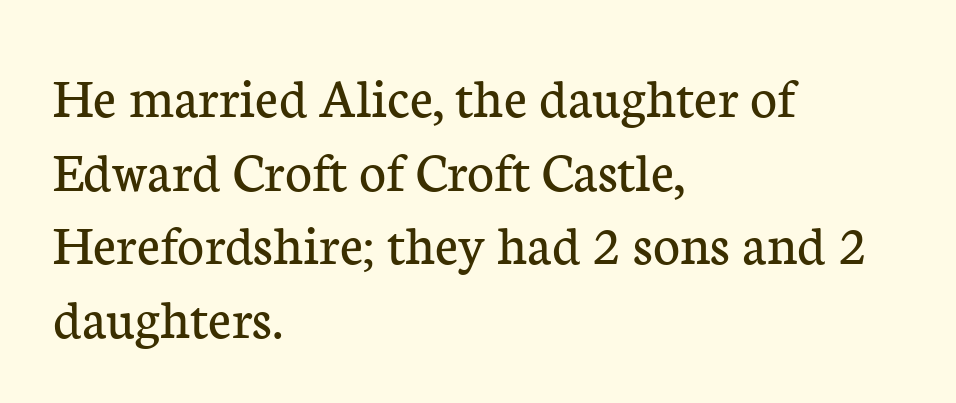
{"serif": "yes", "italic": "no", "bold": "no", "weight": "regular", "width": "normal", "stroke_contrast": "low", "x_height": "medium", "monospaced": "no", "underline": "no", "align": "left", "line_spacing": "normal", "line_spacing_ratio": 1.27, "letter_spacing": "normal", "letter_spacing_em": 0.0, "glyph_px": 58}
